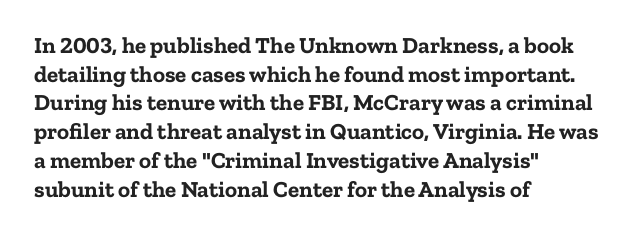
{"italic": "no", "bold": "yes", "underline": "no", "align": "left", "line_spacing": "normal", "line_spacing_ratio": 1.25, "letter_spacing": "normal", "letter_spacing_em": 0.0, "glyph_px": 23}
